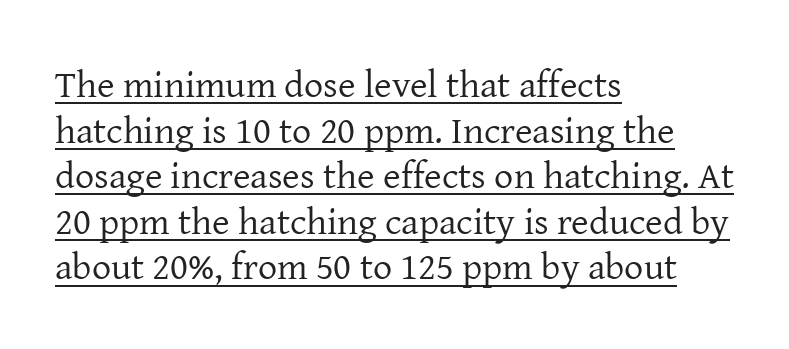
Q: Is the text bold? A: No.
Q: Is the text italic (slanted)? A: No, it is upright.
Q: Is the typeface a serif or a sans-serif typeface? A: Serif.
Q: Is the text underlined? A: Yes.
Q: How is the paragraph aligned? A: Left-aligned.
Q: Is the spacing between letters normal or unusually wide? A: Normal.
Q: Width (condensed, normal, or wide)? A: Normal.
Q: Stroke contrast? A: Low.
Q: x-height? A: Medium.
Q: Monospaced? A: No.
